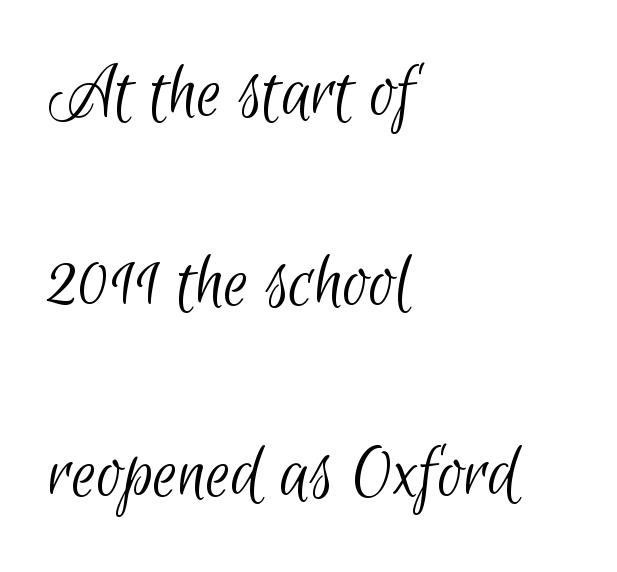
{"serif": "no", "bold": "no", "weight": "light", "width": "condensed", "stroke_contrast": "low", "x_height": "small", "monospaced": "no", "underline": "no", "align": "left", "line_spacing": "loose", "line_spacing_ratio": 2.41, "letter_spacing": "normal", "letter_spacing_em": 0.0, "glyph_px": 79}
